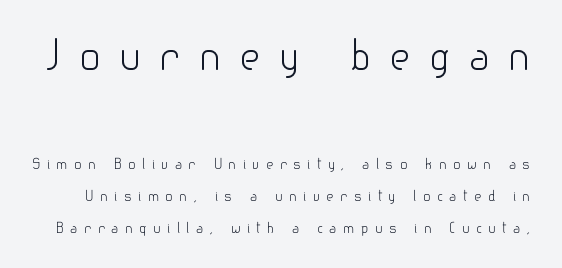
Q: Is the text bold? A: No.
Q: Is the text italic (slanted)? A: No, it is upright.
Q: Is the typeface a serif or a sans-serif typeface? A: Sans-serif.
Q: Is the text underlined? A: No.
Q: Is the spacing between letters normal or unusually wide? A: Unusually wide.
Q: Is the spacing between lines tight, normal or loose? A: Loose.
Q: Which block of text is set in a larger size, the first (top) or the second (bottom)? A: The first (top) one.
Q: Width (condensed, normal, or wide)? A: Normal.
Q: Stroke contrast? A: Low.
Q: x-height? A: Small.
Q: Monospaced? A: No.
